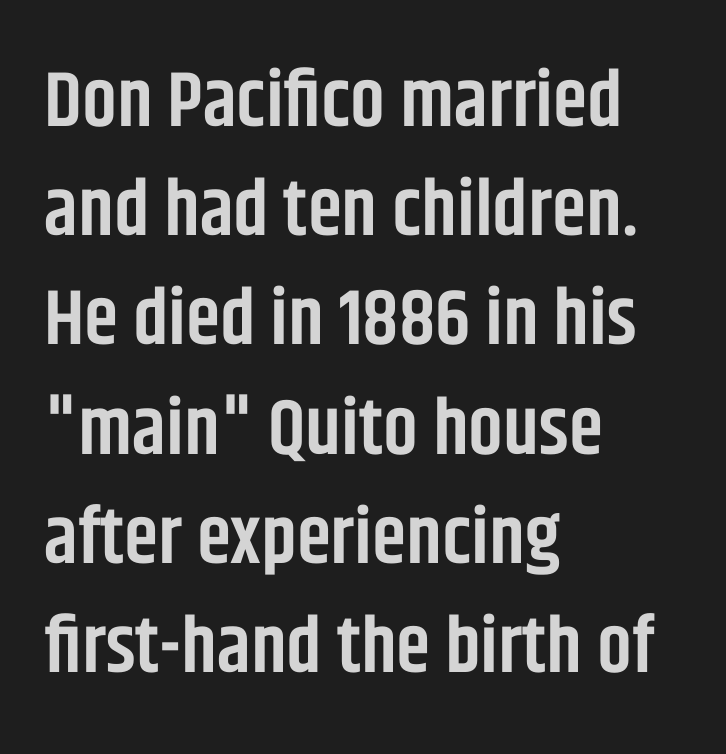
The face used here is proportionally spaced, like ordinary book or web type. Does the weight exceed regular? Yes, but only to semibold. The letters stand straight up with perfectly vertical stems. The strip under each line holds only bare page. The vertical gap from one line to the next is medium. Nope, no serifs anywhere on these letters.
